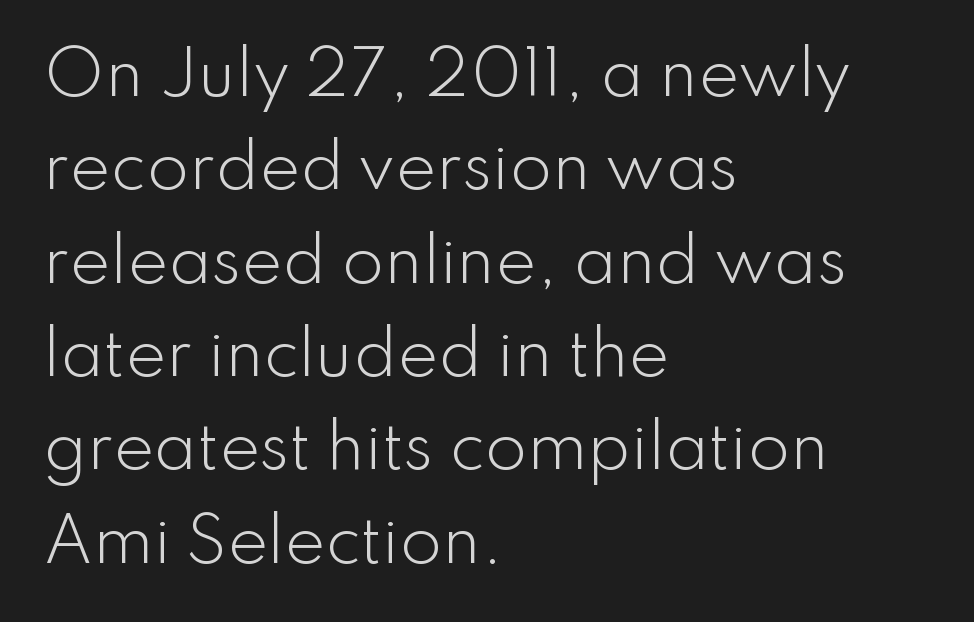
Q: Is the text bold? A: No.
Q: Is the text italic (slanted)? A: No, it is upright.
Q: Is the typeface a serif or a sans-serif typeface? A: Sans-serif.
Q: Is the text underlined? A: No.
Q: How is the paragraph aligned? A: Left-aligned.
Q: Is the spacing between letters normal or unusually wide? A: Normal.
Q: Is the spacing between lines tight, normal or loose? A: Normal.
Q: Width (condensed, normal, or wide)? A: Normal.
Q: Stroke contrast? A: Low.
Q: x-height? A: Small.
Q: Monospaced? A: No.
